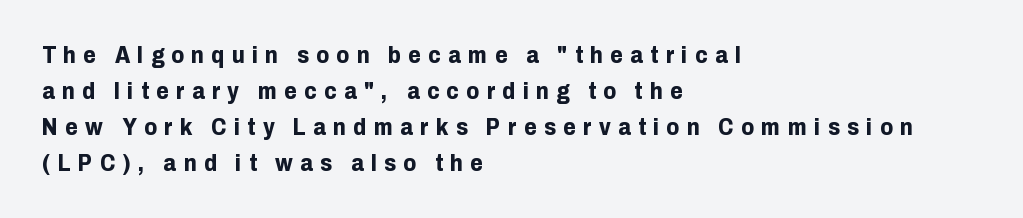
The image shows 23 px bold type, upright; set left-aligned, normal line spacing (1.56x), unusually wide letter spacing (+0.32 em), not underlined.
